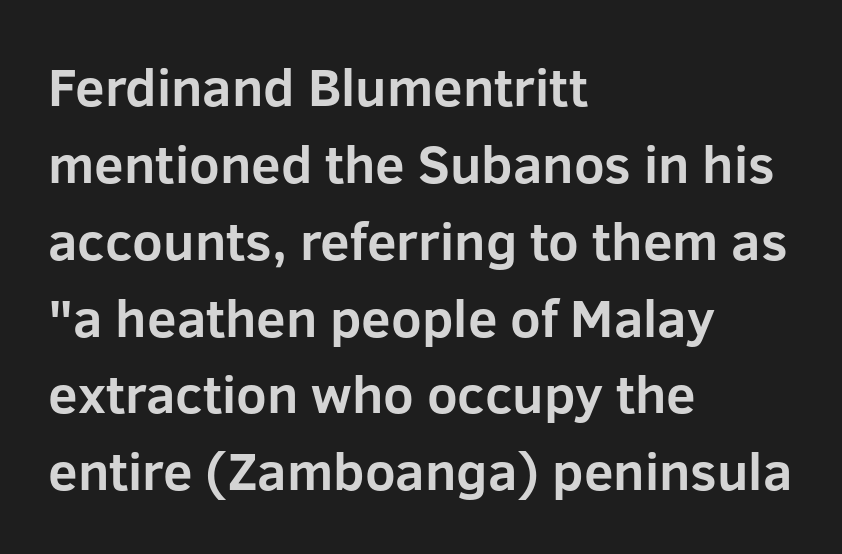
Here the designer chose a conventional face with non-uniform glyph widths. The letterforms sit shoulder to shoulder at normal distance. Baseline-to-baseline distance is the conventional proportion of letter height. A student would call this left alignment; a typographer would say flush left, rag right. This sample uses a sans-serif face. Heavy, bold letterforms.
